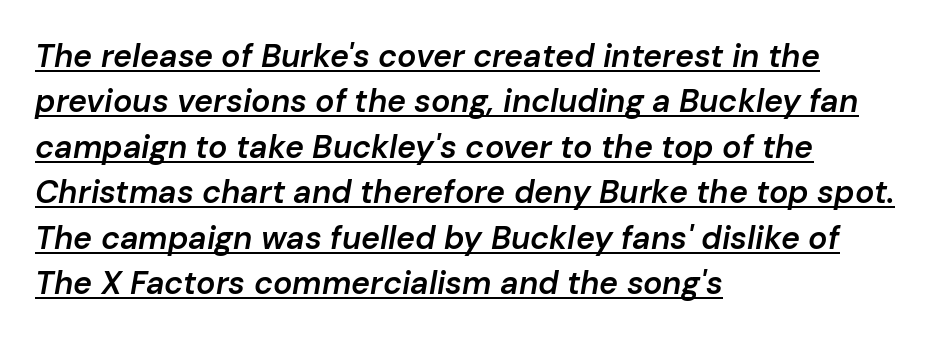
{"italic": "yes", "lean": "right", "slant_degrees": 10, "bold": "semi", "weight": "semibold", "width": "normal", "stroke_contrast": "low", "x_height": "medium", "monospaced": "no", "underline": "yes", "align": "left", "line_spacing": "normal", "line_spacing_ratio": 1.42, "letter_spacing": "normal", "letter_spacing_em": 0.0, "glyph_px": 32}
